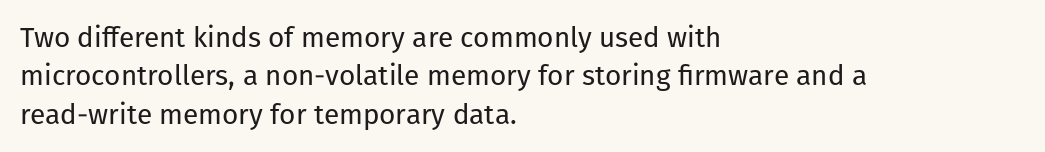
The paragraph shown leans on its left margin. The specimen omits any rule beneath the text block's lines. The passage shown stacks its lines at a standard gap. Are there feet on the stems? There aren't — it's a sans. Standard letterfit; no display-style spreading of the glyphs. The letters look calm and open, with moderate or lighter stems.
